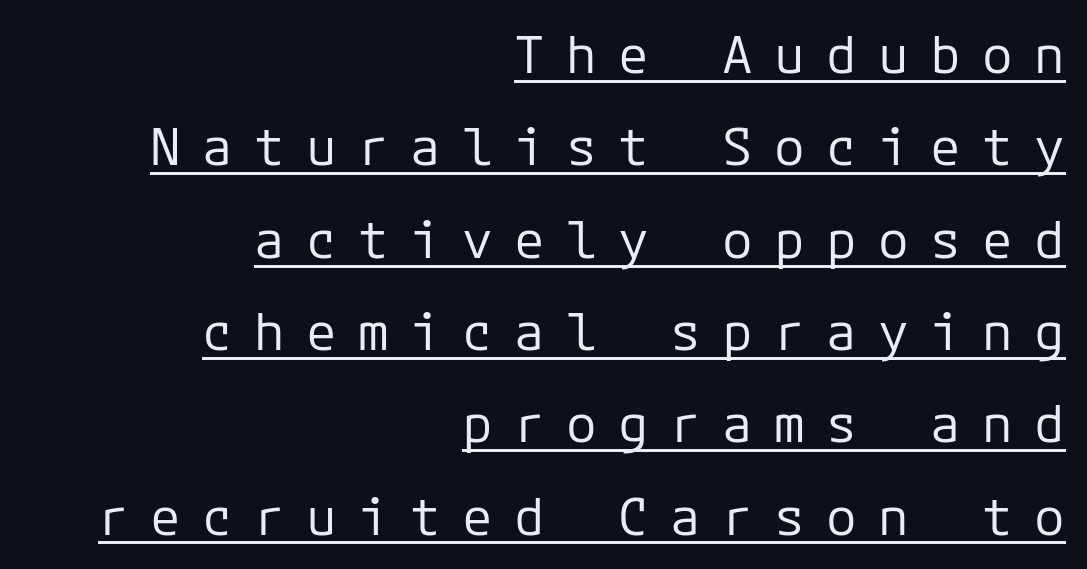
The image shows 51 px regular-weight sans-serif type, upright; set right-aligned, line spacing 1.81x, unusually wide letter spacing (+0.42 em), underlined; low stroke contrast and a medium x-height.
